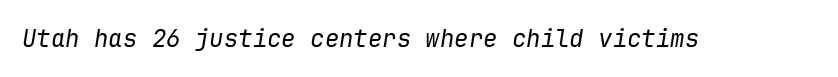
{"italic": "yes", "lean": "right", "slant_degrees": 9, "bold": "no", "underline": "no", "letter_spacing": "normal", "letter_spacing_em": 0.0, "glyph_px": 24}
